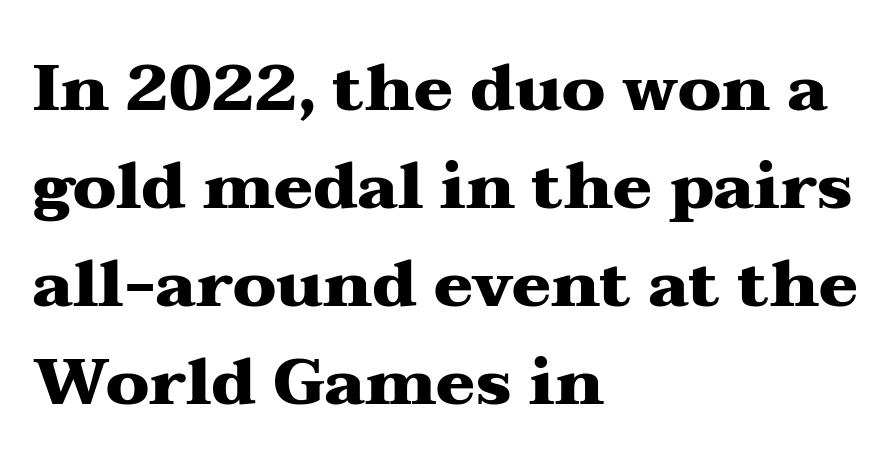
{"serif": "yes", "italic": "no", "bold": "yes", "weight": "heavy", "width": "wide", "stroke_contrast": "medium", "x_height": "medium", "monospaced": "no", "underline": "no", "align": "left", "line_spacing": "normal", "line_spacing_ratio": 1.51, "letter_spacing": "normal", "letter_spacing_em": 0.0, "glyph_px": 65}
